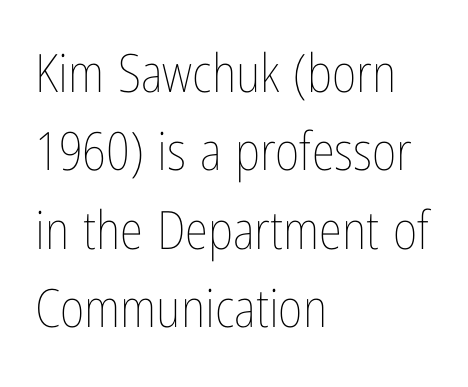
The image shows 53 px thin, condensed type, upright; set left-aligned, normal line spacing (1.48x), normal letter spacing, not underlined; low stroke contrast and a medium x-height.
